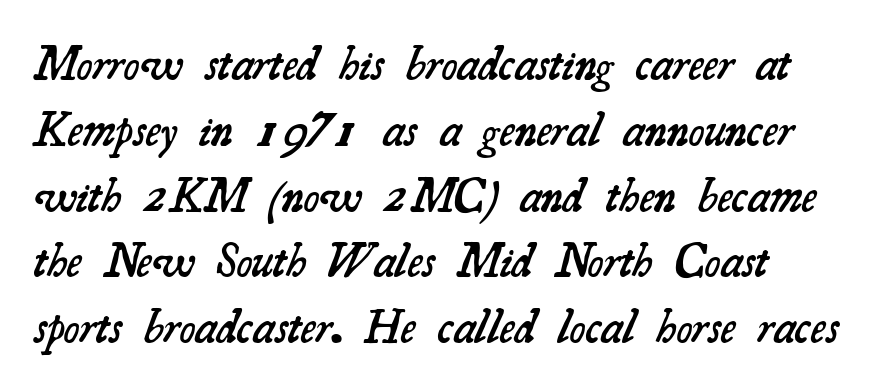
The image shows 48 px semibold serif type; set normal line spacing (1.37x), normal letter spacing, not underlined; medium stroke contrast and a small x-height.
